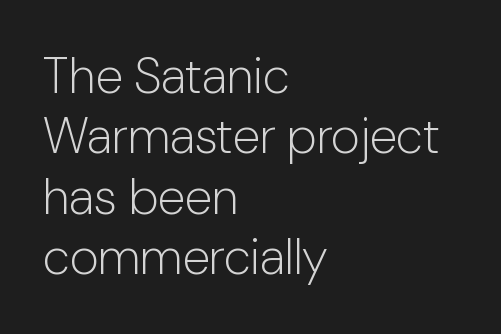
This is sans-serif lettering, the kind often seen on screens and signage. Does extra space separate the letters? No, they use regular spacing. Leftover space on each line is placed entirely after the last word. Note the varied advance widths — an 'i' is clearly narrower than an 'm'. Stroke mass is kept to a normal reading level or below. The lettering stays uniformly vertical, giving the passage a roman look.
